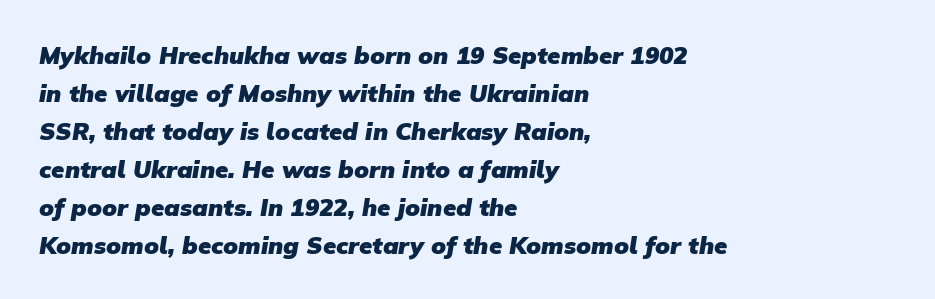
Q: Is the text bold? A: Yes.
Q: Is the text underlined? A: No.
Q: How is the paragraph aligned? A: Left-aligned.
Q: Is the spacing between letters normal or unusually wide? A: Normal.
Q: Is the spacing between lines tight, normal or loose? A: Normal.
